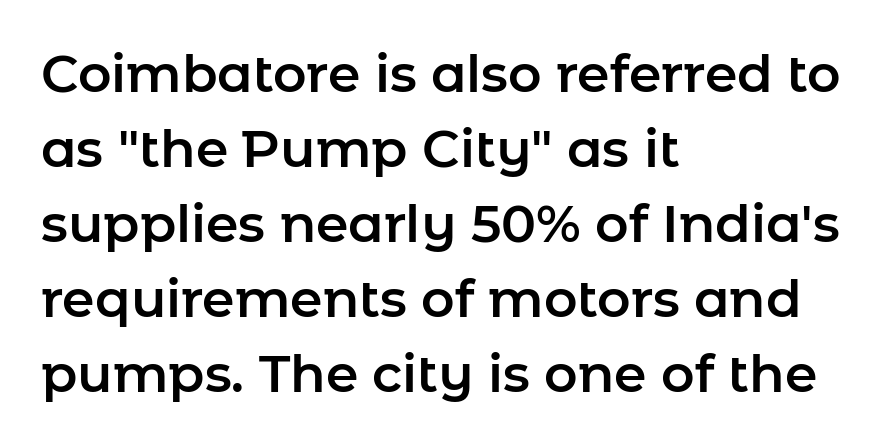
What kind of face is this? One without serifs — a sans. The words here are not underlined. Vertical strokes here are truly vertical. The passage is arranged the way most books set body copy — flush left. Honestly, the row spacing looks completely unremarkable. A typesetter would call this proportional, since set widths differ per character.
